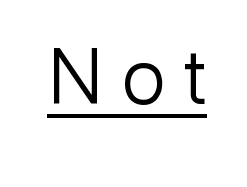
Q: Is the text bold? A: No.
Q: Is the text italic (slanted)? A: No, it is upright.
Q: Is the typeface a serif or a sans-serif typeface? A: Sans-serif.
Q: Is the text underlined? A: Yes.
Q: Is the spacing between letters normal or unusually wide? A: Unusually wide.
Q: Width (condensed, normal, or wide)? A: Normal.
Q: Stroke contrast? A: Low.
Q: x-height? A: Medium.
Q: Monospaced? A: No.
